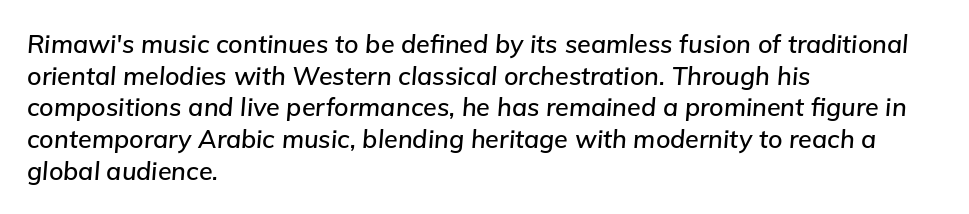
The line-height multiplier appears to be the usual default. The typography opts for an oblique posture over an upright one. These lines are set flush left with a ragged right edge. Tracking value appears to be zero — textbook default spacing. Each row of text sits above clean, open space.
